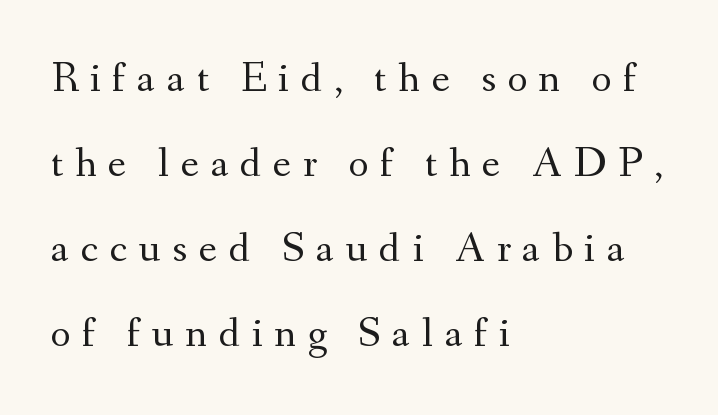
Q: Is the text bold? A: No.
Q: Is the text italic (slanted)? A: No, it is upright.
Q: Is the typeface a serif or a sans-serif typeface? A: Serif.
Q: Is the text underlined? A: No.
Q: How is the paragraph aligned? A: Left-aligned.
Q: Is the spacing between letters normal or unusually wide? A: Unusually wide.
Q: Is the spacing between lines tight, normal or loose? A: Loose.
Q: Width (condensed, normal, or wide)? A: Normal.
Q: Stroke contrast? A: Medium.
Q: x-height? A: Small.
Q: Monospaced? A: No.
